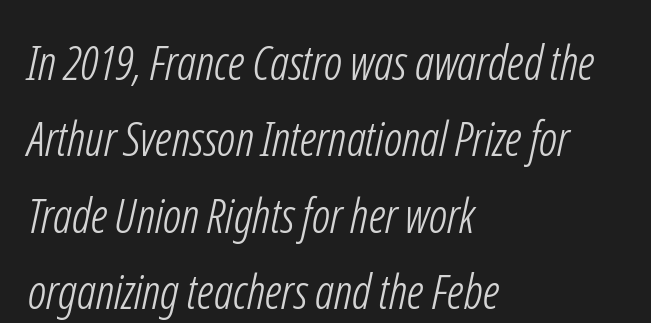
Q: Is the text bold? A: No.
Q: Is the typeface a serif or a sans-serif typeface? A: Sans-serif.
Q: Is the text underlined? A: No.
Q: How is the paragraph aligned? A: Left-aligned.
Q: Is the spacing between letters normal or unusually wide? A: Normal.
Q: Is the spacing between lines tight, normal or loose? A: Normal.
Q: Width (condensed, normal, or wide)? A: Condensed.
Q: Stroke contrast? A: Low.
Q: x-height? A: Medium.
Q: Monospaced? A: No.
